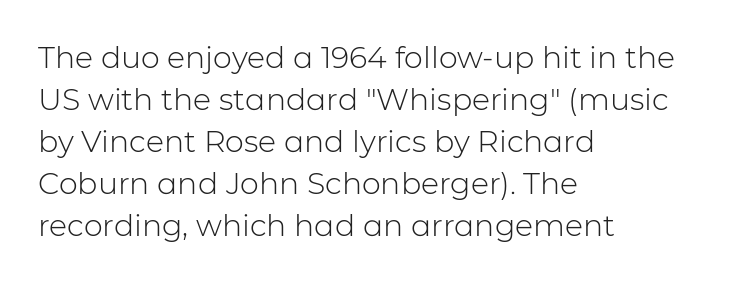
The image shows 30 px light sans-serif type, upright; set left-aligned, normal line spacing (1.4x), normal letter spacing, not underlined; low stroke contrast and a medium x-height.
